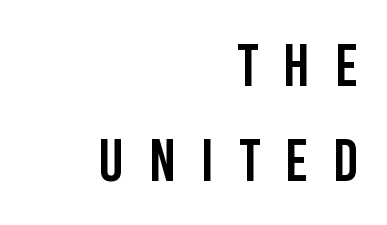
Q: Is the text italic (slanted)? A: No, it is upright.
Q: Is the typeface a serif or a sans-serif typeface? A: Sans-serif.
Q: Is the text underlined? A: No.
Q: How is the paragraph aligned? A: Right-aligned.
Q: Is the spacing between letters normal or unusually wide? A: Unusually wide.
Q: Is the spacing between lines tight, normal or loose? A: Normal.
Q: Width (condensed, normal, or wide)? A: Condensed.
Q: Stroke contrast? A: Low.
Q: x-height? A: Large.
Q: Monospaced? A: No.
